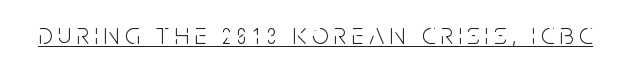
Q: Is the text bold? A: No.
Q: Is the text italic (slanted)? A: No, it is upright.
Q: Is the typeface a serif or a sans-serif typeface? A: Sans-serif.
Q: Is the text underlined? A: Yes.
Q: Width (condensed, normal, or wide)? A: Condensed.
Q: Stroke contrast? A: Low.
Q: x-height? A: Large.
Q: Monospaced? A: No.
